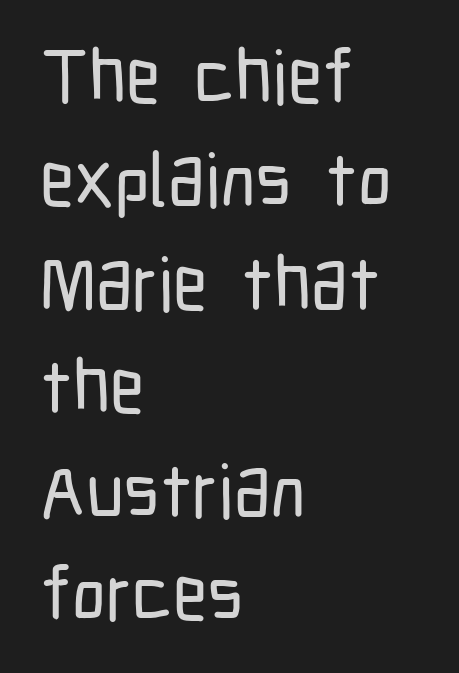
Q: Is the text italic (slanted)? A: No, it is upright.
Q: Is the typeface a serif or a sans-serif typeface? A: Sans-serif.
Q: Is the text underlined? A: No.
Q: How is the paragraph aligned? A: Left-aligned.
Q: Is the spacing between letters normal or unusually wide? A: Normal.
Q: Is the spacing between lines tight, normal or loose? A: Normal.
Q: Width (condensed, normal, or wide)? A: Condensed.
Q: Stroke contrast? A: Low.
Q: x-height? A: Medium.
Q: Monospaced? A: No.
